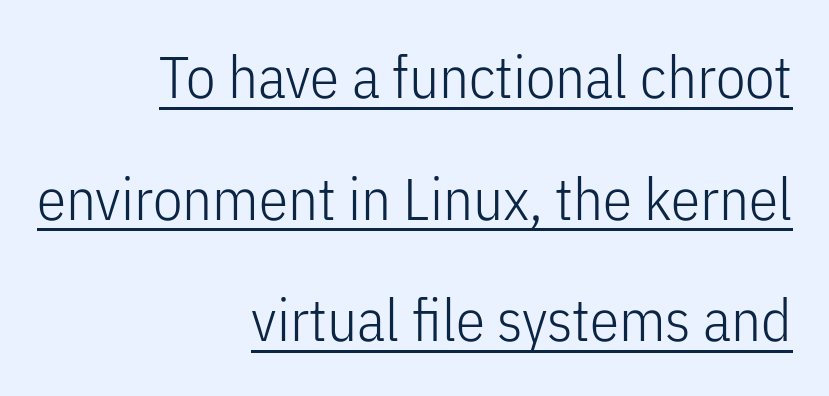
Honestly, the underline is the first thing you notice here. Widely set lines give the paragraph a tall, airy silhouette. A student would call this right alignment; a typographer would say flush right, rag left. You could call the tracking neutral — neither tight nor loose. Nope, not italic — everything's standing straight. The face looks like a standard text weight, possibly lighter.
